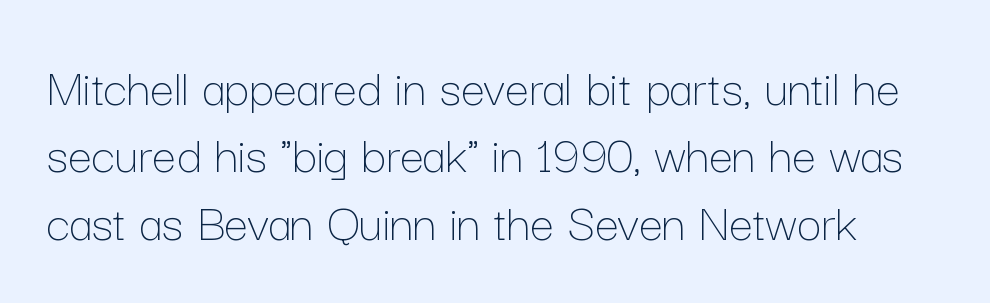
Varying glyph widths throughout — classic text-font behaviour. The passage shown is not underscored anywhere. If you drew a line through each stem, it would be perfectly vertical. Look at the tracking — it's just the regular setting, nothing added. The letters look calm and open, with moderate or lighter stems.
